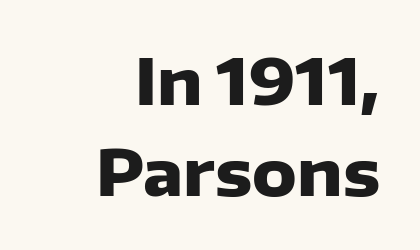
The image shows 63 px heavy sans-serif type, upright; set right-aligned, normal line spacing (1.44x), normal letter spacing, not underlined; low stroke contrast and a medium x-height.
